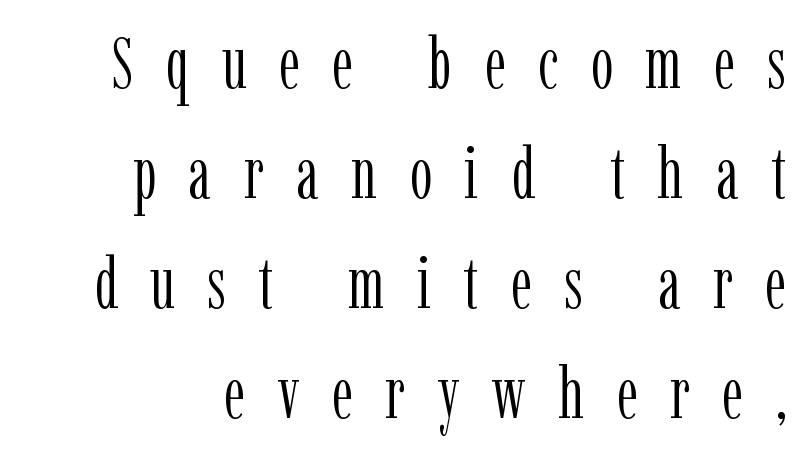
The image shows 72 px light, condensed serif type, upright; set normal line spacing (1.53x), unusually wide letter spacing (+0.45 em), not underlined; low stroke contrast and a medium x-height.
